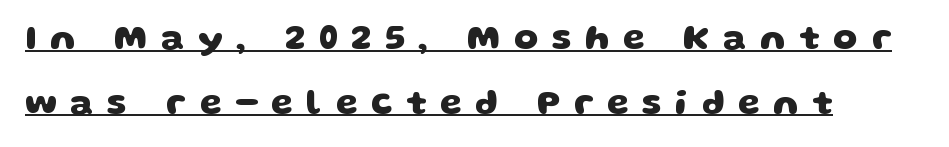
The image shows 35 px heavy, wide sans-serif type; set left-aligned, line spacing 1.85x, unusually wide letter spacing (+0.39 em), underlined; low stroke contrast and a large x-height.
